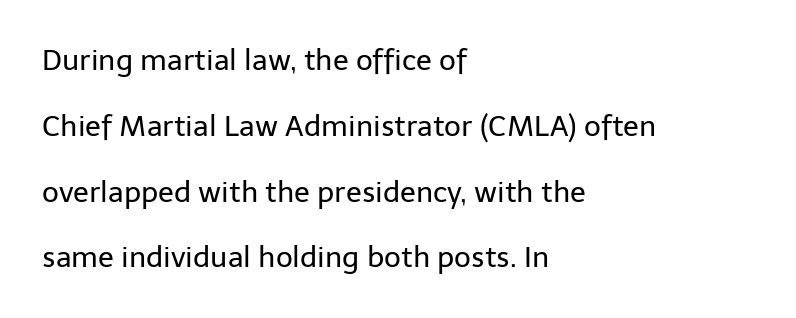
This is roman type, the default non-slanted kind. Does the leading feel generous? Absolutely, it's lavish. Regarding serifs, this sample does without them. Nobody drew a line under any word here.
